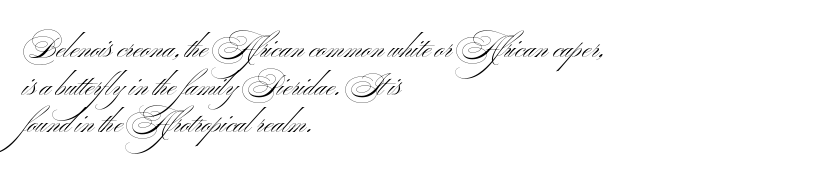
The image shows 29 px light, wide sans-serif type; set left-aligned, normal line spacing (1.3x), normal letter spacing, not underlined; medium stroke contrast and a small x-height.
